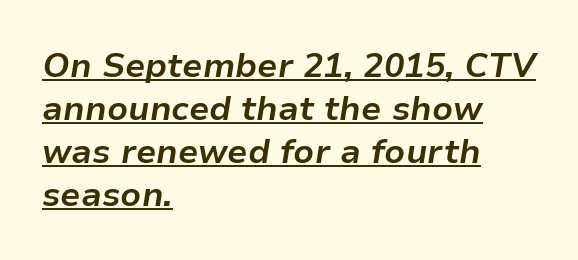
Q: Is the text bold? A: Yes.
Q: Is the text italic (slanted)? A: Yes, it leans right by about 9 degrees.
Q: Is the text underlined? A: Yes.
Q: How is the paragraph aligned? A: Left-aligned.
Q: Is the spacing between letters normal or unusually wide? A: Normal.
Q: Is the spacing between lines tight, normal or loose? A: Normal.
Q: Width (condensed, normal, or wide)? A: Normal.
Q: Stroke contrast? A: Low.
Q: x-height? A: Medium.
Q: Monospaced? A: No.
